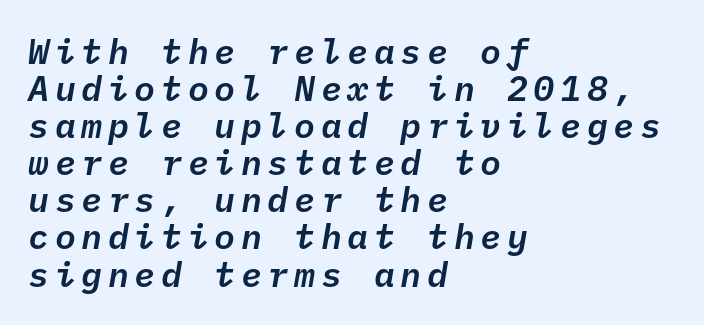
Horizontal alignment here is leftward, the default for most running prose. Bare-footed words on every line. The rendering applies a slant to the glyphs. You could count columns in this text — the font is strictly monospaced. Baseline-to-baseline distance is barely more than the letter height.
